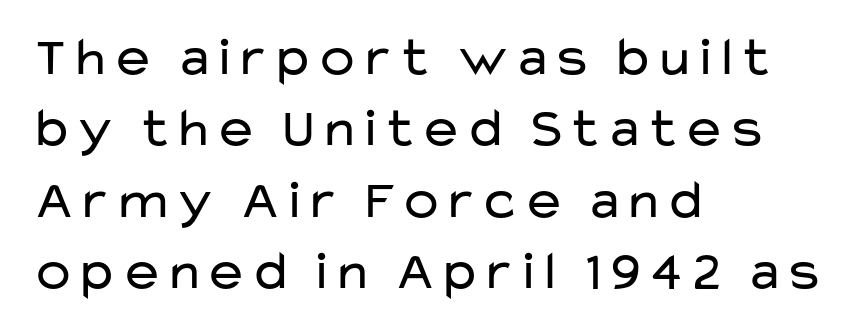
The image shows 55 px regular-weight, wide sans-serif type, upright; set left-aligned, normal line spacing (1.3x), normal letter spacing, not underlined; low stroke contrast and a medium x-height.
